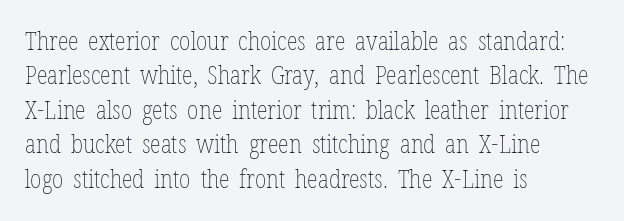
Spacing between characters is what you'd get straight out of the box. The passage shown is not underscored anywhere. The lines in this sample share a left origin and differ only in where they stop. The lines sit at an ordinary, default distance from one another. Is the type heavy? It reads as light-to-regular instead.
